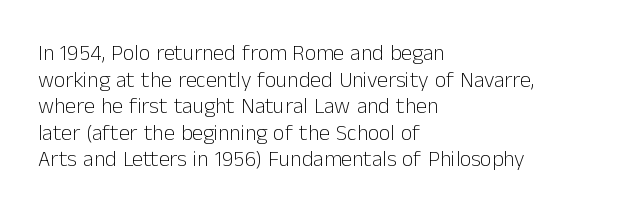
{"italic": "no", "bold": "no", "underline": "no", "align": "left", "line_spacing_ratio": 1.21, "letter_spacing": "normal", "letter_spacing_em": 0.0, "glyph_px": 22}
